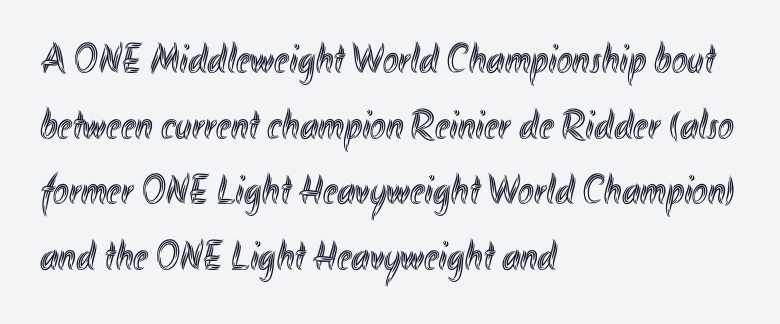
Q: Is the text italic (slanted)? A: Yes.
Q: Is the text underlined? A: No.
Q: How is the paragraph aligned? A: Left-aligned.
Q: Is the spacing between letters normal or unusually wide? A: Normal.
Q: Is the spacing between lines tight, normal or loose? A: Normal.
Q: Width (condensed, normal, or wide)? A: Condensed.
Q: x-height? A: Small.
Q: Monospaced? A: No.
